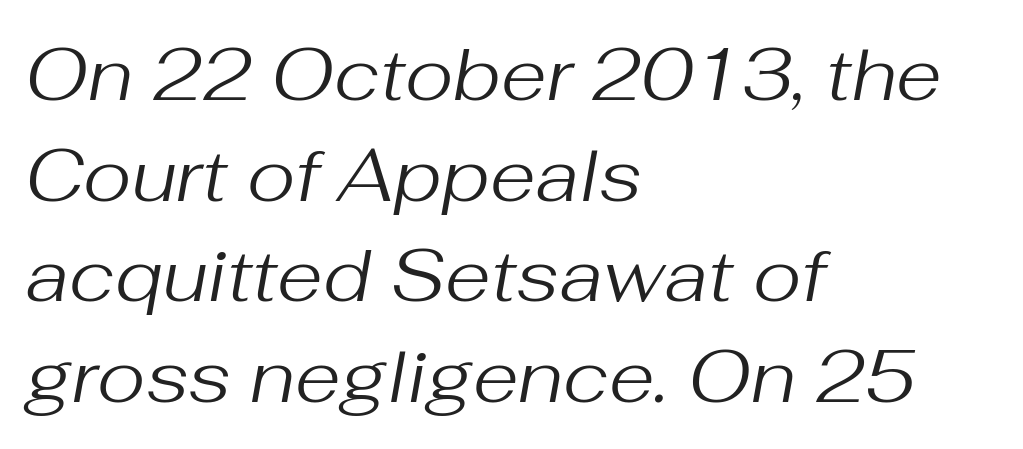
Is the letter spacing exaggerated? No — it looks like the ordinary default. This sample is left-justified, so line endings fall wherever the words run out. Summary of weight: not heavy and not bold. There's an unmistakable incline to the writing here.
